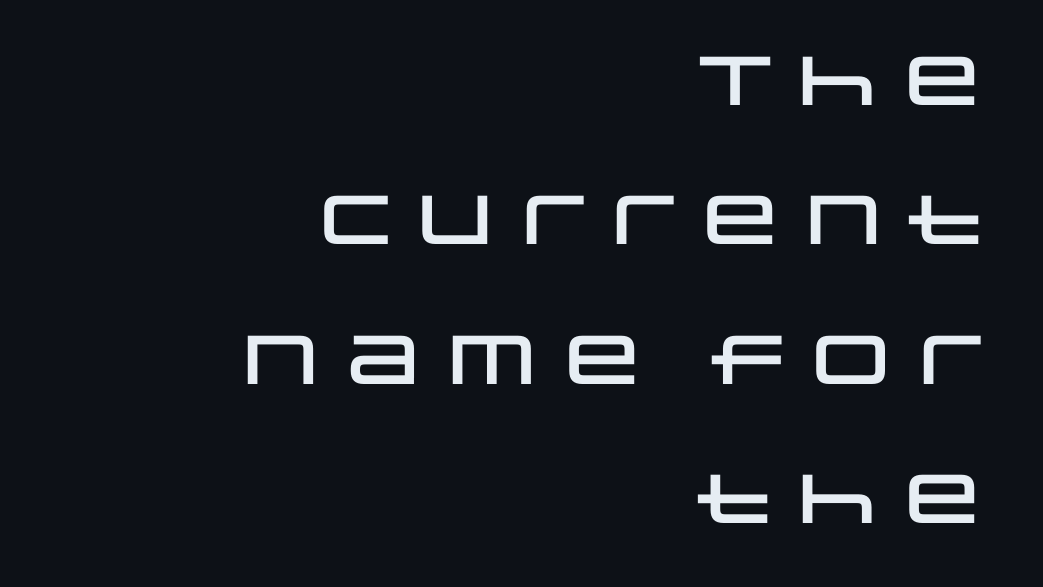
Q: Is the text italic (slanted)? A: No, it is upright.
Q: Is the typeface a serif or a sans-serif typeface? A: Sans-serif.
Q: Is the text underlined? A: No.
Q: How is the paragraph aligned? A: Right-aligned.
Q: Is the spacing between letters normal or unusually wide? A: Normal.
Q: Is the spacing between lines tight, normal or loose? A: Loose.
Q: Width (condensed, normal, or wide)? A: Wide.
Q: Stroke contrast? A: Low.
Q: x-height? A: Large.
Q: Monospaced? A: No.
